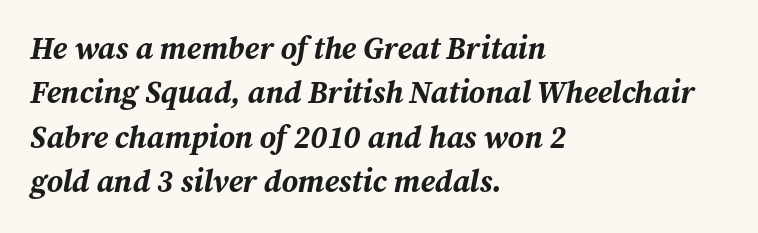
A full-strength bold gives these letters their thick strokes. Each letter keeps its own natural width here, so spacing adapts to shape. Descenders hang freely into open space. What's the leading like? Ordinary, nothing unusual. In terms of letterspacing, this is plain default setting.
